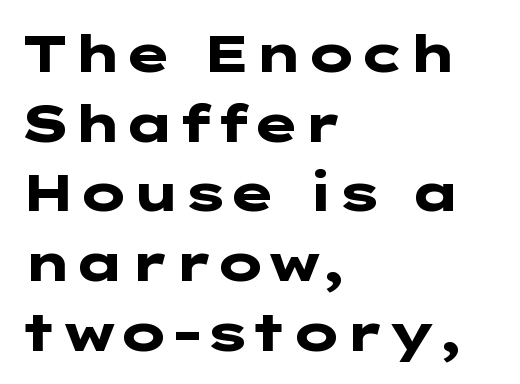
The image shows 52 px heavy, wide sans-serif type, upright; set left-aligned, normal line spacing (1.34x), normal letter spacing, not underlined; low stroke contrast and a medium x-height.
